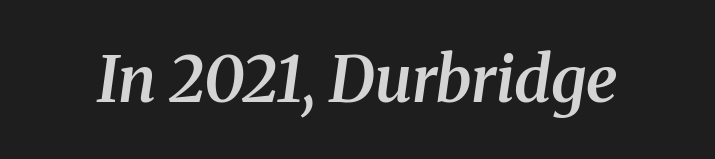
Varying glyph widths throughout — classic text-font behaviour. Does the lettering tilt? It does — this is italic. Letter spacing: default. Words float on clear page, feet unadorned. Its strokes are somewhat broadened, the hallmark of semibold type. The text was rendered using a seriffed face with decorative stroke endings.
